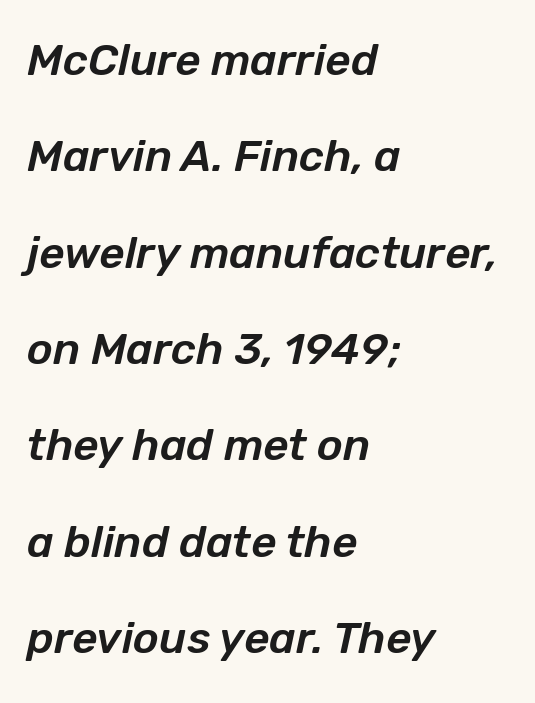
A bare baseline throughout the passage. Loosely led — the rows are spread out. Is the letter spacing exaggerated? No — it looks like the ordinary default. Horizontal alignment here is leftward, the default for most running prose. The letters advance in unequal steps, a hallmark of proportional type. Emphasis-style slanted type is in use.
